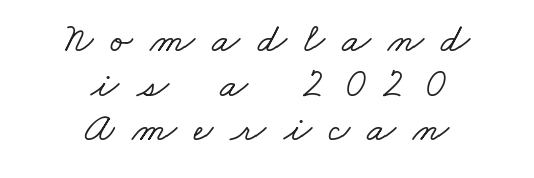
Q: Is the typeface a serif or a sans-serif typeface? A: Serif.
Q: Is the text underlined? A: No.
Q: How is the paragraph aligned? A: Centered.
Q: Is the spacing between letters normal or unusually wide? A: Unusually wide.
Q: Is the spacing between lines tight, normal or loose? A: Tight.
Q: Width (condensed, normal, or wide)? A: Wide.
Q: Stroke contrast? A: Low.
Q: x-height? A: Small.
Q: Monospaced? A: No.
